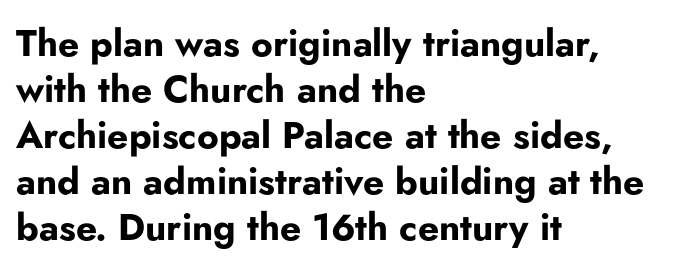
The image shows 37 px bold sans-serif type, upright; set left-aligned, line spacing 1.24x, normal letter spacing, not underlined; low stroke contrast and a small x-height.
